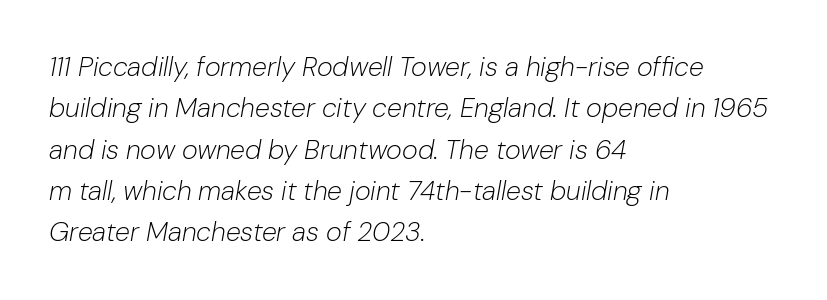
{"italic": "yes", "lean": "right", "slant_degrees": 10, "bold": "no", "underline": "no", "align": "left", "line_spacing": "normal", "line_spacing_ratio": 1.53, "letter_spacing": "normal", "letter_spacing_em": 0.0, "glyph_px": 27}
